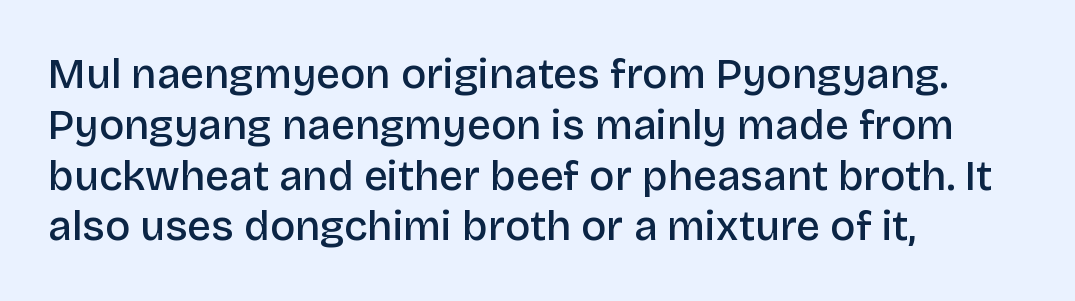
Q: Is the text bold? A: Semi-bold.
Q: Is the text italic (slanted)? A: No, it is upright.
Q: Is the typeface a serif or a sans-serif typeface? A: Sans-serif.
Q: Is the text underlined? A: No.
Q: How is the paragraph aligned? A: Left-aligned.
Q: Is the spacing between letters normal or unusually wide? A: Normal.
Q: Width (condensed, normal, or wide)? A: Normal.
Q: Stroke contrast? A: Low.
Q: x-height? A: Large.
Q: Monospaced? A: No.
